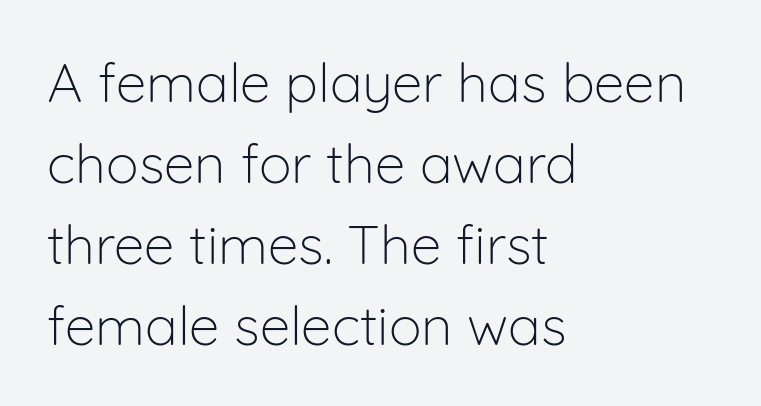
{"serif": "no", "italic": "no", "bold": "no", "weight": "light", "width": "normal", "stroke_contrast": "low", "x_height": "medium", "monospaced": "no", "underline": "no", "align": "left", "line_spacing": "normal", "line_spacing_ratio": 1.47, "letter_spacing": "normal", "letter_spacing_em": 0.0, "glyph_px": 55}
